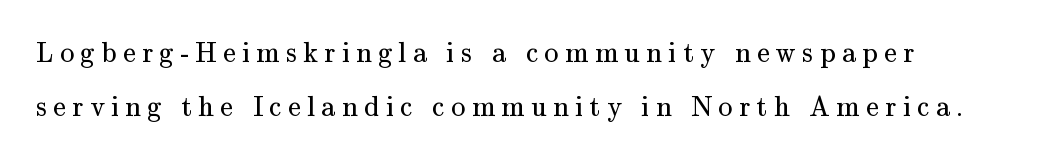
Leading: increased. Any mark beneath the type? The region is blank. In terms of letterform style, serifs are clearly present. Characters follow at a spacing far wider than the type designer built in.
